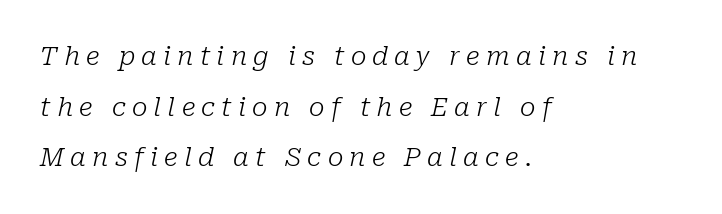
The image shows 26 px text type, italic (leaning right); set left-aligned, loose line spacing (1.95x), unusually wide letter spacing (+0.24 em), not underlined.
